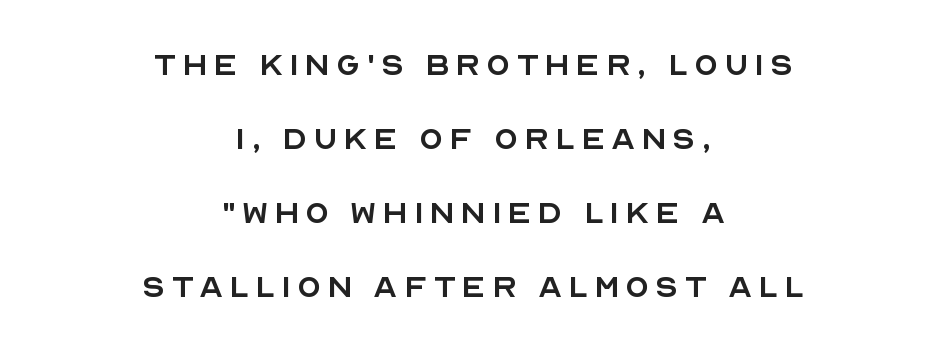
Rows of type keep a wide berth in the vertical direction. Do the characters align in a grid? No, the font is proportional. This is roman type, the default non-slanted kind. The area under the type is left untouched. The font family rendered here belongs to the sans-serif group.
